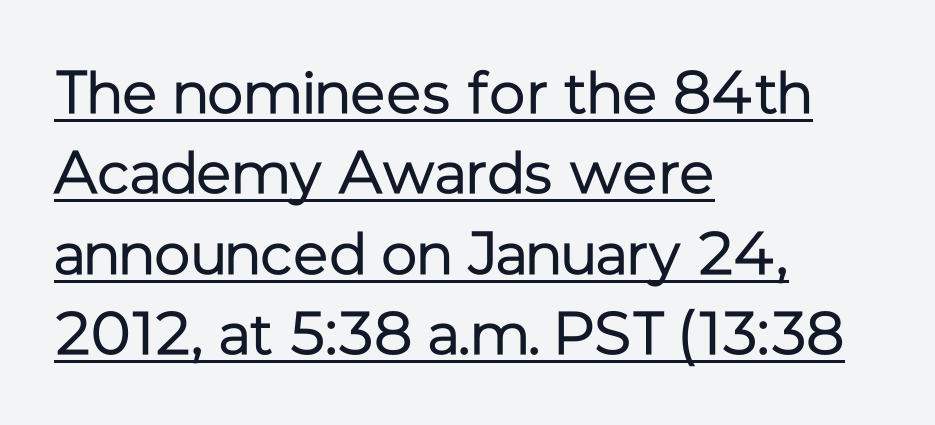
The rendering uses a moderate line-height, typical for paragraphs. Each letter keeps its own natural width here, so spacing adapts to shape. Underlined type. Weight: in the light-to-regular range. Do the letters lean? They stand straight.
